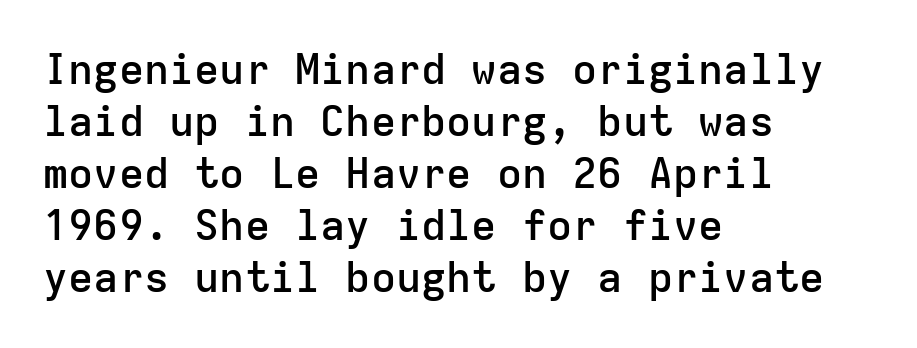
The image shows 42 px semibold sans-serif type, upright, monospaced; set left-aligned, line spacing 1.24x, normal letter spacing, not underlined; low stroke contrast and a medium x-height.
